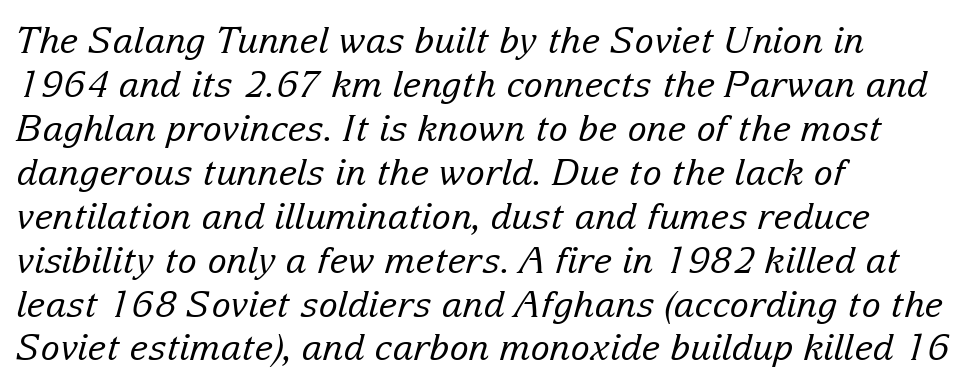
Q: Is the text bold? A: No.
Q: Is the text italic (slanted)? A: Yes, it leans right by about 15 degrees.
Q: Is the typeface a serif or a sans-serif typeface? A: Serif.
Q: Is the text underlined? A: No.
Q: How is the paragraph aligned? A: Left-aligned.
Q: Is the spacing between letters normal or unusually wide? A: Normal.
Q: Width (condensed, normal, or wide)? A: Normal.
Q: Stroke contrast? A: Low.
Q: x-height? A: Medium.
Q: Monospaced? A: No.
